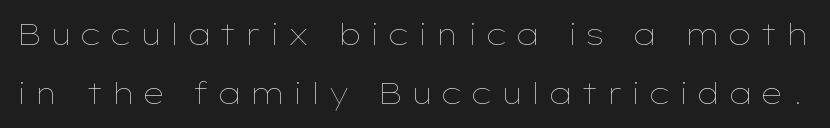
{"italic": "no", "bold": "no", "weight": "thin", "width": "wide", "stroke_contrast": "low", "x_height": "medium", "monospaced": "no", "underline": "no", "line_spacing": "loose", "line_spacing_ratio": 2.02, "letter_spacing": "wide", "letter_spacing_em": 0.25, "glyph_px": 29}
